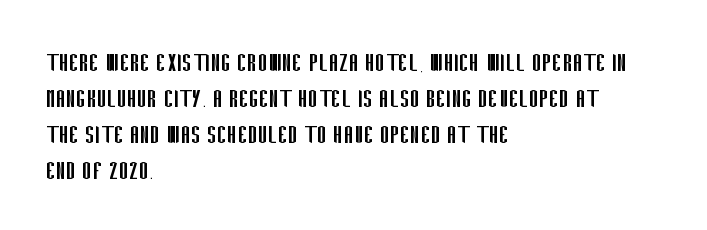
Q: Is the text bold? A: No.
Q: Is the text italic (slanted)? A: No, it is upright.
Q: Is the typeface a serif or a sans-serif typeface? A: Sans-serif.
Q: Is the text underlined? A: No.
Q: How is the paragraph aligned? A: Left-aligned.
Q: Is the spacing between letters normal or unusually wide? A: Normal.
Q: Width (condensed, normal, or wide)? A: Condensed.
Q: Stroke contrast? A: Low.
Q: x-height? A: Large.
Q: Monospaced? A: No.
